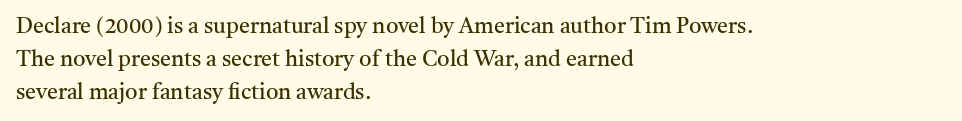
In terms of leading, this rendering sits right in the middle. Quick note: not italic, upright. Stems here are at most as thick as an everyday book face. Letter spacing: default.
